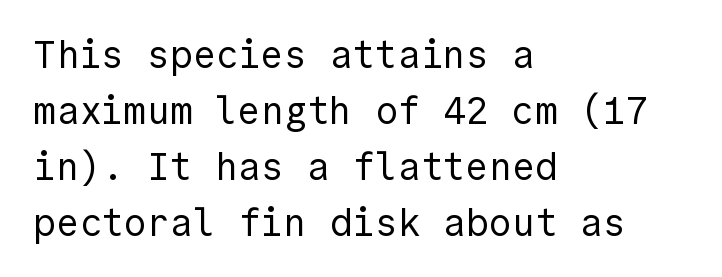
The image shows 38 px regular-weight sans-serif type, upright; set left-aligned, normal line spacing (1.47x), normal letter spacing, not underlined; a medium x-height.
